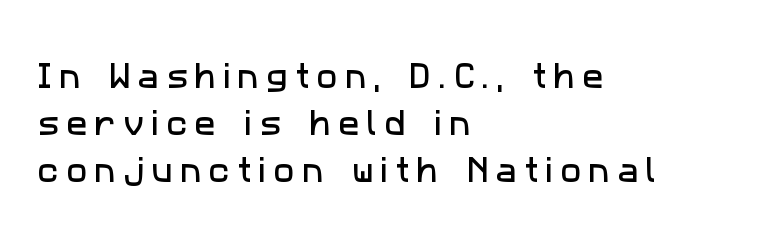
Q: Is the typeface a serif or a sans-serif typeface? A: Sans-serif.
Q: Is the text underlined? A: No.
Q: How is the paragraph aligned? A: Left-aligned.
Q: Is the spacing between letters normal or unusually wide? A: Unusually wide.
Q: Is the spacing between lines tight, normal or loose? A: Normal.
Q: Width (condensed, normal, or wide)? A: Normal.
Q: Stroke contrast? A: Low.
Q: x-height? A: Medium.
Q: Monospaced? A: No.
